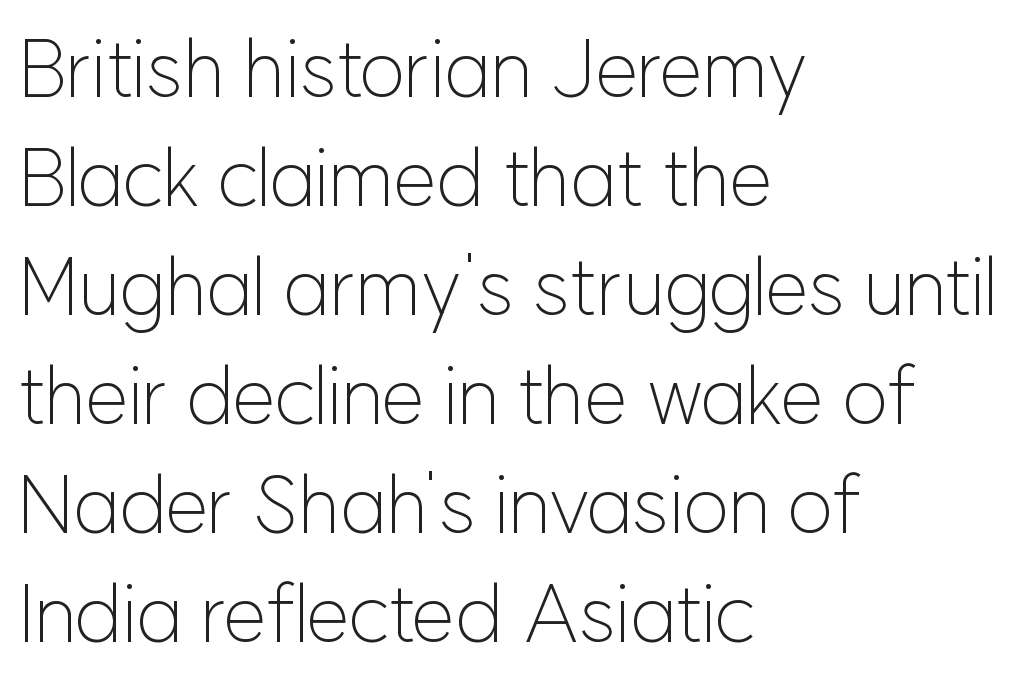
The image shows 79 px light sans-serif type, upright; set left-aligned, normal line spacing (1.38x), normal letter spacing, not underlined; low stroke contrast and a medium x-height.
